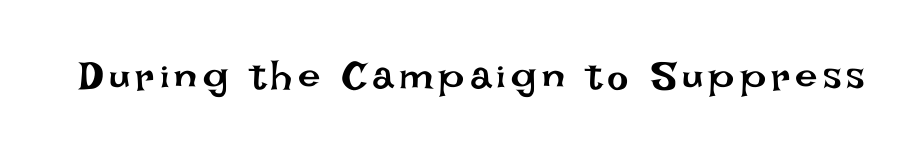
Q: Is the text bold? A: No.
Q: Is the text italic (slanted)? A: No, it is upright.
Q: Is the text underlined? A: No.
Q: Width (condensed, normal, or wide)? A: Normal.
Q: Stroke contrast? A: Low.
Q: x-height? A: Large.
Q: Monospaced? A: No.
